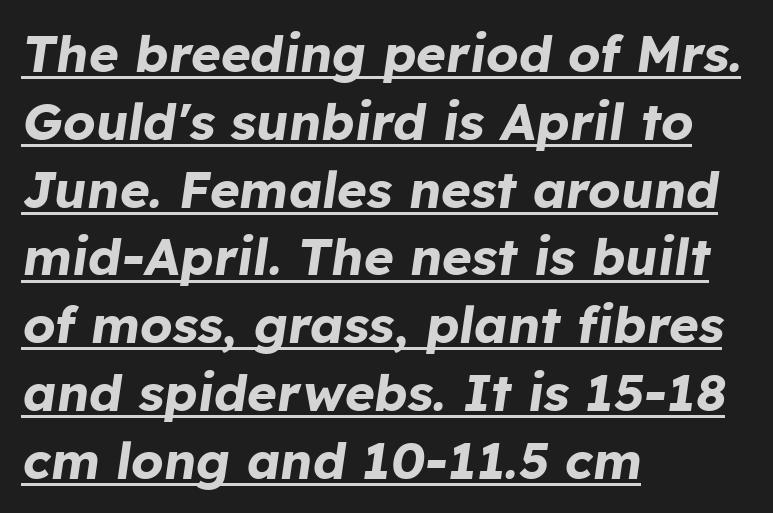
The image shows 51 px bold type, italic (leaning right); set left-aligned, normal line spacing (1.33x), normal letter spacing, underlined; low stroke contrast and a medium x-height.
